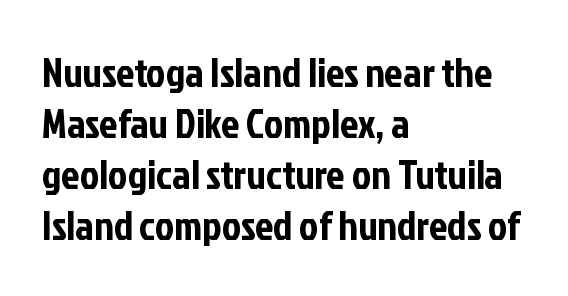
Q: Is the text italic (slanted)? A: No, it is upright.
Q: Is the typeface a serif or a sans-serif typeface? A: Sans-serif.
Q: Is the text underlined? A: No.
Q: How is the paragraph aligned? A: Left-aligned.
Q: Is the spacing between letters normal or unusually wide? A: Normal.
Q: Width (condensed, normal, or wide)? A: Condensed.
Q: Stroke contrast? A: Low.
Q: x-height? A: Medium.
Q: Monospaced? A: No.
